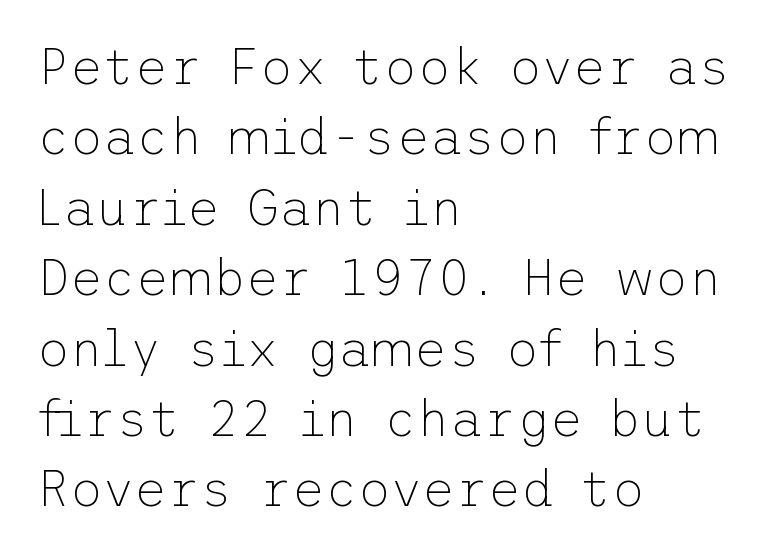
The image shows 51 px thin sans-serif type, upright; set left-aligned, normal line spacing (1.38x), normal letter spacing, not underlined; low stroke contrast and a medium x-height.
